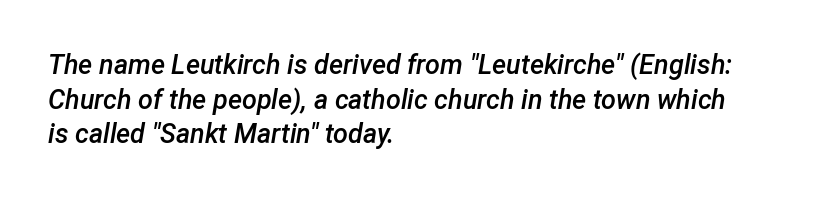
Q: Is the text bold? A: Semi-bold.
Q: Is the text italic (slanted)? A: Yes, it leans right by about 12 degrees.
Q: Is the text underlined? A: No.
Q: How is the paragraph aligned? A: Left-aligned.
Q: Is the spacing between letters normal or unusually wide? A: Normal.
Q: Is the spacing between lines tight, normal or loose? A: Normal.
